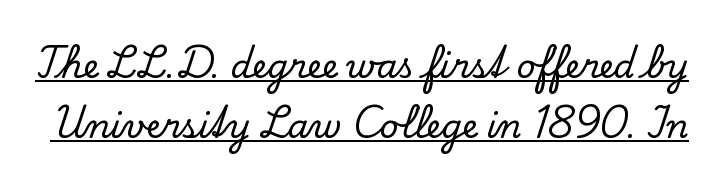
Q: Is the text italic (slanted)? A: Yes.
Q: Is the typeface a serif or a sans-serif typeface? A: Serif.
Q: Is the text underlined? A: Yes.
Q: Is the spacing between letters normal or unusually wide? A: Normal.
Q: Width (condensed, normal, or wide)? A: Normal.
Q: Stroke contrast? A: Low.
Q: x-height? A: Small.
Q: Monospaced? A: No.
